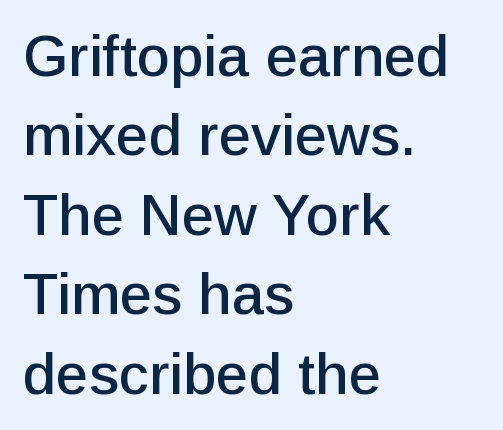
Note the varied advance widths — an 'i' is clearly narrower than an 'm'. The characters display no serif detailing; their extremities are plain. The space beneath each line is pristine and unruled. Evenly set lines give the paragraph a standard silhouette. The setting favours the left margin, as ordinary paragraphs usually do. Italic: no, the glyphs are upright roman.
